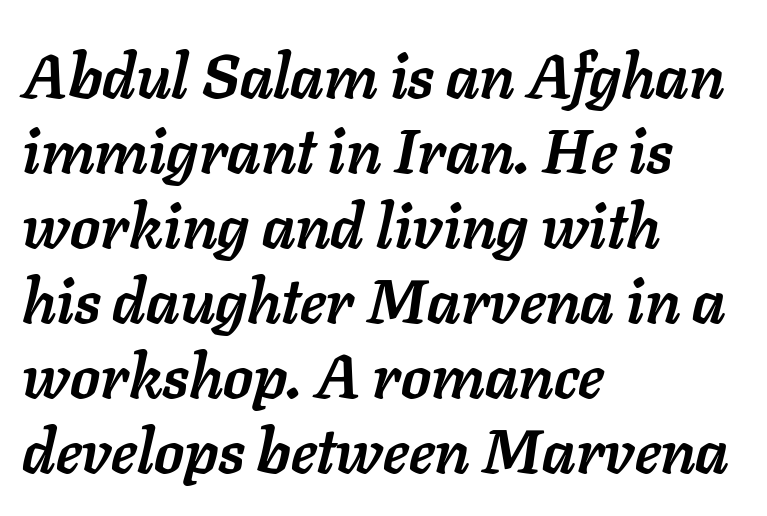
{"italic": "yes", "lean": "right", "slant_degrees": 11, "bold": "yes", "weight": "semibold", "width": "normal", "stroke_contrast": "low", "x_height": "medium", "monospaced": "no", "underline": "no", "align": "left", "line_spacing_ratio": 1.23, "letter_spacing": "normal", "letter_spacing_em": 0.0, "glyph_px": 61}
